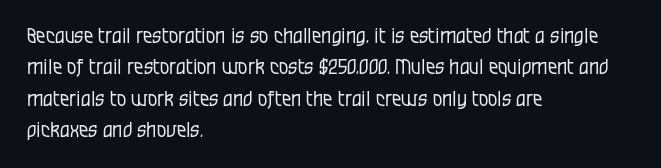
Q: Is the text bold? A: No.
Q: Is the text italic (slanted)? A: No, it is upright.
Q: Is the text underlined? A: No.
Q: How is the paragraph aligned? A: Left-aligned.
Q: Is the spacing between letters normal or unusually wide? A: Normal.
Q: Is the spacing between lines tight, normal or loose? A: Normal.
